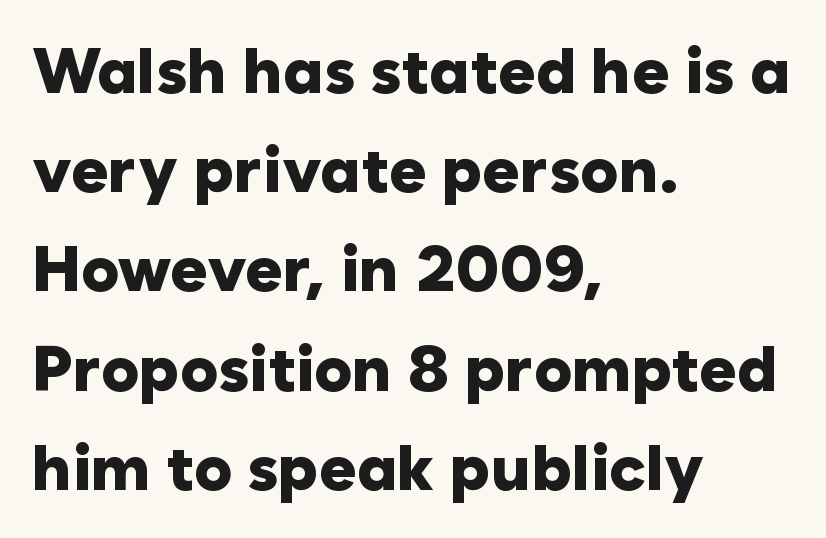
Q: Is the text bold? A: Yes.
Q: Is the text italic (slanted)? A: No, it is upright.
Q: Is the typeface a serif or a sans-serif typeface? A: Sans-serif.
Q: Is the text underlined? A: No.
Q: How is the paragraph aligned? A: Left-aligned.
Q: Is the spacing between letters normal or unusually wide? A: Normal.
Q: Is the spacing between lines tight, normal or loose? A: Normal.
Q: Width (condensed, normal, or wide)? A: Normal.
Q: Stroke contrast? A: Low.
Q: x-height? A: Medium.
Q: Monospaced? A: No.
